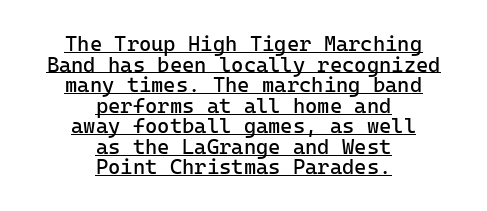
In designer terms, the underline attribute is active on this setting. Think standard paragraph weight, or any step lighter than that. No extra tracking has been applied to these lines. Italic: no, the glyphs are upright roman. Cramped leading. Teacher's note: observe the equal gaps on both sides — that is centered alignment.
